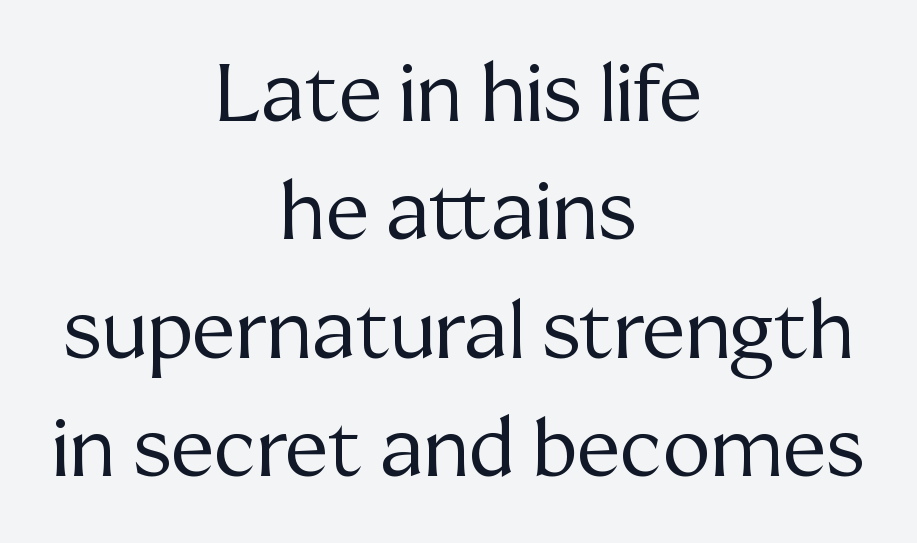
The image shows 80 px regular-weight serif type, upright; set centered, normal line spacing (1.48x), normal letter spacing, not underlined; medium stroke contrast and a medium x-height.
